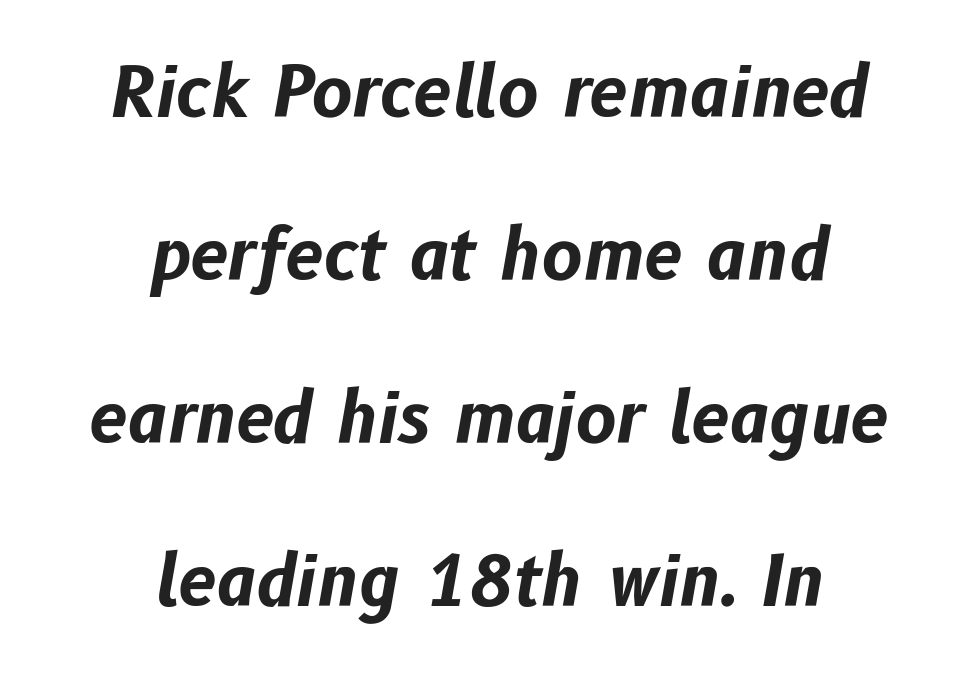
Q: Is the text bold? A: Yes.
Q: Is the text italic (slanted)? A: Yes, it leans right by about 10 degrees.
Q: Is the text underlined? A: No.
Q: How is the paragraph aligned? A: Centered.
Q: Is the spacing between letters normal or unusually wide? A: Normal.
Q: Is the spacing between lines tight, normal or loose? A: Loose.
Q: Width (condensed, normal, or wide)? A: Normal.
Q: Stroke contrast? A: Low.
Q: x-height? A: Medium.
Q: Monospaced? A: No.
